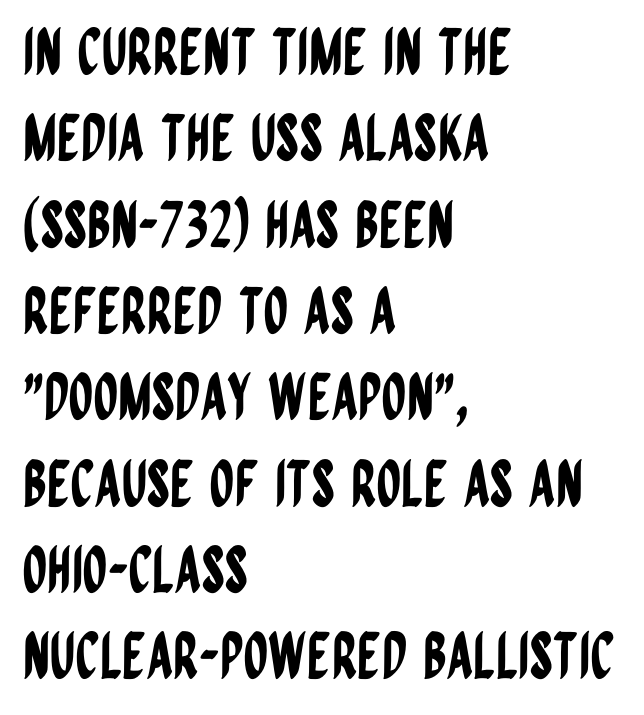
The image shows 63 px condensed sans-serif type, upright; set left-aligned, normal line spacing (1.37x), normal letter spacing, not underlined; low stroke contrast and a large x-height.
